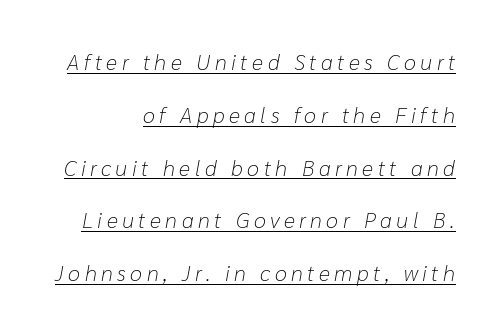
{"italic": "yes", "lean": "right", "slant_degrees": 10, "bold": "no", "underline": "yes", "line_spacing": "loose", "line_spacing_ratio": 2.4, "letter_spacing": "wide", "letter_spacing_em": 0.2, "glyph_px": 22}
